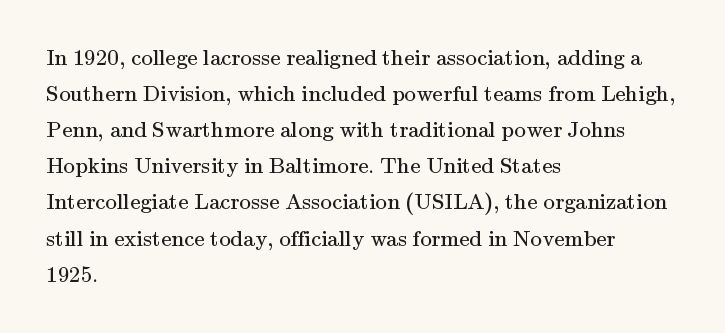
The image shows 23 px text type, upright; set left-aligned, normal line spacing (1.57x), normal letter spacing, not underlined.
